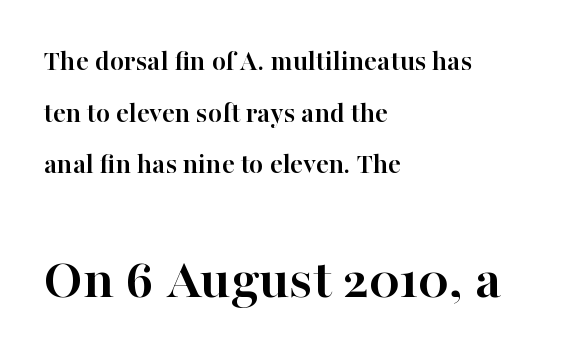
Between one letter and the next there's only the usual sliver of space. These lines are set flush left with a ragged right edge. A dark, heavy texture on the line: the type is bold. Note the varied advance widths — an 'i' is clearly narrower than an 'm'. The designer gave the closing block more size than the opening block.
